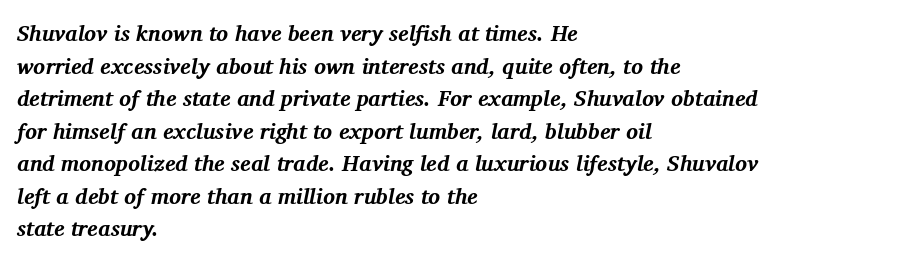
{"italic": "yes", "lean": "right", "slant_degrees": 11, "bold": "yes", "underline": "no", "align": "left", "line_spacing": "normal", "line_spacing_ratio": 1.48, "letter_spacing": "normal", "letter_spacing_em": 0.0, "glyph_px": 22}
